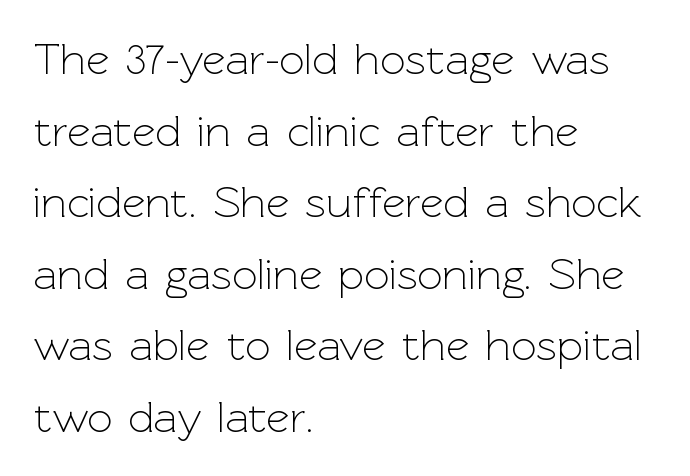
{"serif": "no", "italic": "no", "bold": "no", "weight": "light", "width": "normal", "x_height": "medium", "monospaced": "no", "underline": "no", "align": "left", "line_spacing": "normal", "line_spacing_ratio": 1.59, "letter_spacing": "normal", "letter_spacing_em": 0.0, "glyph_px": 45}
